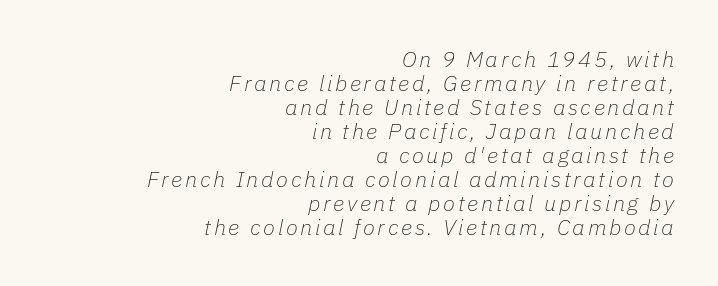
{"italic": "yes", "lean": "right", "slant_degrees": 11, "bold": "no", "underline": "no", "align": "right", "line_spacing": "tight", "line_spacing_ratio": 1.09, "glyph_px": 22}
